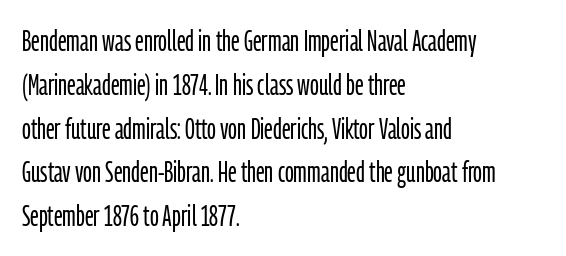
Q: Is the text bold? A: No.
Q: Is the text italic (slanted)? A: No, it is upright.
Q: Is the typeface a serif or a sans-serif typeface? A: Sans-serif.
Q: Is the text underlined? A: No.
Q: How is the paragraph aligned? A: Left-aligned.
Q: Is the spacing between letters normal or unusually wide? A: Normal.
Q: Is the spacing between lines tight, normal or loose? A: Normal.
Q: Width (condensed, normal, or wide)? A: Condensed.
Q: Stroke contrast? A: Low.
Q: x-height? A: Medium.
Q: Monospaced? A: No.
